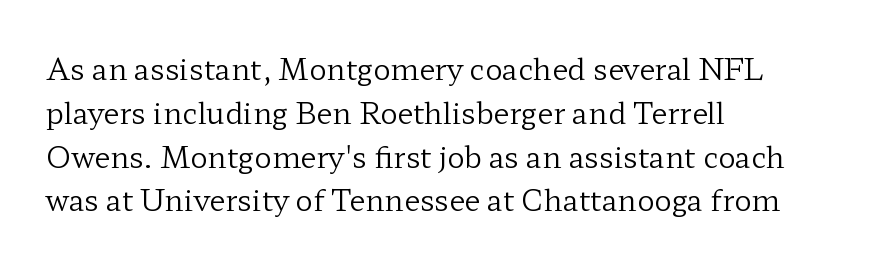
Q: Is the text bold? A: No.
Q: Is the text italic (slanted)? A: No, it is upright.
Q: Is the typeface a serif or a sans-serif typeface? A: Serif.
Q: Is the text underlined? A: No.
Q: How is the paragraph aligned? A: Left-aligned.
Q: Is the spacing between letters normal or unusually wide? A: Normal.
Q: Is the spacing between lines tight, normal or loose? A: Normal.
Q: Width (condensed, normal, or wide)? A: Wide.
Q: Stroke contrast? A: Low.
Q: x-height? A: Medium.
Q: Monospaced? A: No.
